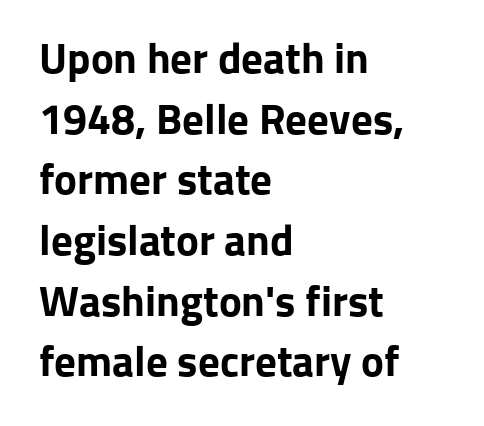
The image shows 43 px bold sans-serif type, upright; set left-aligned, normal line spacing (1.41x), normal letter spacing, not underlined; low stroke contrast and a medium x-height.
